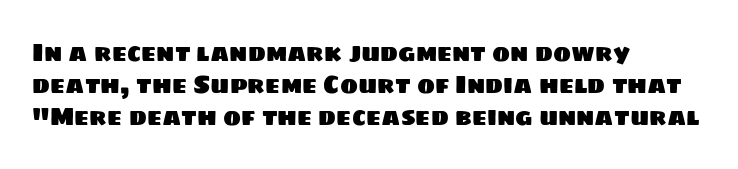
Q: Is the text underlined? A: No.
Q: How is the paragraph aligned? A: Left-aligned.
Q: Is the spacing between letters normal or unusually wide? A: Normal.
Q: Is the spacing between lines tight, normal or loose? A: Normal.
